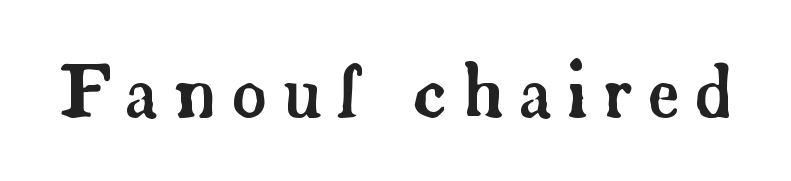
Q: Is the text italic (slanted)? A: No, it is upright.
Q: Is the typeface a serif or a sans-serif typeface? A: Serif.
Q: Is the text underlined? A: No.
Q: Is the spacing between letters normal or unusually wide? A: Unusually wide.
Q: Width (condensed, normal, or wide)? A: Normal.
Q: Stroke contrast? A: Low.
Q: x-height? A: Small.
Q: Monospaced? A: No.
